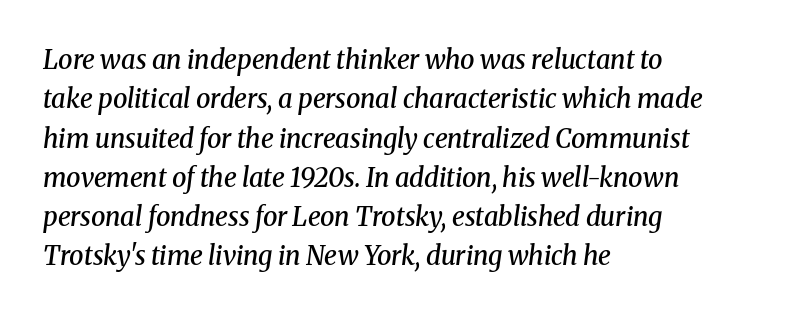
Would a proofreader flag this as italicized? Yes. Leftover space on each line is placed entirely after the last word. Bare-footed words on every line. How heavy is the stroke? Medium-heavy — a semibold, shy of bold. This rendering leaves character spacing at its baseline value. Regular leading.
